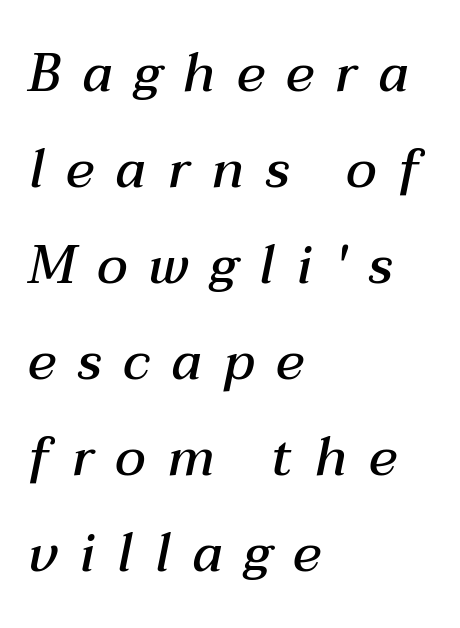
Q: Is the text bold? A: Semi-bold.
Q: Is the text italic (slanted)? A: Yes, it leans right by about 12 degrees.
Q: Is the text underlined? A: No.
Q: How is the paragraph aligned? A: Left-aligned.
Q: Is the spacing between letters normal or unusually wide? A: Unusually wide.
Q: Width (condensed, normal, or wide)? A: Normal.
Q: Stroke contrast? A: Medium.
Q: x-height? A: Medium.
Q: Monospaced? A: No.
